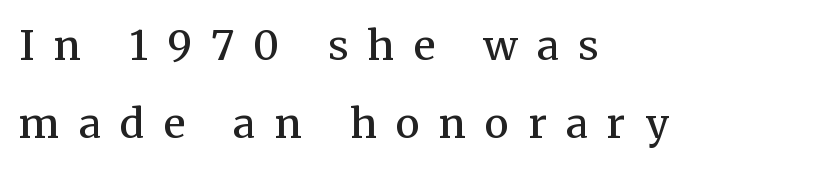
Characters remain perfectly vertical along every line. This rendering uses left alignment, leaving the right contour irregular. The gap between lines stays unmarked. A somewhat darkened texture: the type is semibold rather than bold. Regarding leading, the lines here are spaced well apart. The face used here is proportionally spaced, like ordinary book or web type.
